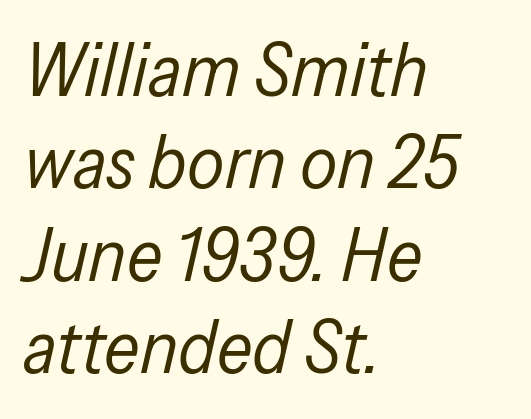
Q: Is the text bold? A: No.
Q: Is the text italic (slanted)? A: Yes, it leans right by about 13 degrees.
Q: Is the text underlined? A: No.
Q: How is the paragraph aligned? A: Left-aligned.
Q: Is the spacing between letters normal or unusually wide? A: Normal.
Q: Is the spacing between lines tight, normal or loose? A: Normal.
Q: Width (condensed, normal, or wide)? A: Condensed.
Q: Stroke contrast? A: Low.
Q: x-height? A: Medium.
Q: Monospaced? A: No.
